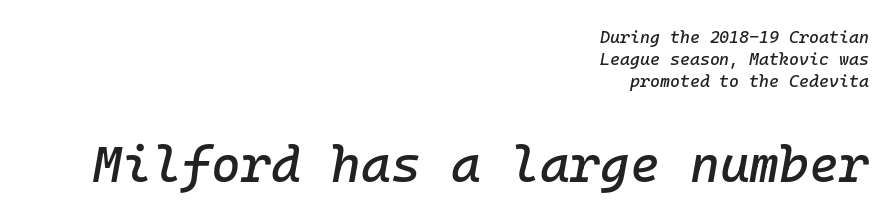
The block of text has a typical density, with ordinary space between rows. The font's italic variant was chosen for this text. Descender tails drop into unmarked territory. Two sizes are in play, and the larger belongs to the second block. Tracking here is standard; glyphs follow each other at the usual distance. Compared with a flush-left layout, this one pins lines to the opposite, right side.
